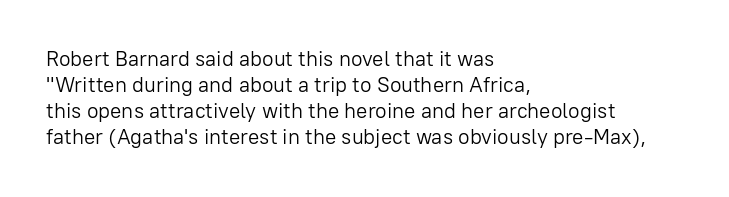
The typography opts for an upright posture over an oblique one. Unmarked baselines from the first word to the last. Students, note that the glyphs here touch the page at normal intervals. Which margin do the lines hug? The left one — the right edge is uneven. The typesetting does not lean heavy: it is not bold.
